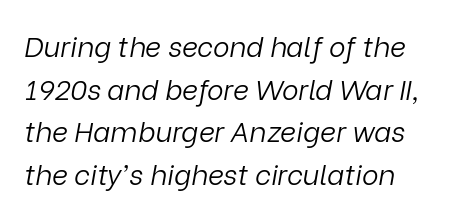
{"italic": "yes", "lean": "right", "slant_degrees": 9, "bold": "no", "weight": "light", "width": "normal", "stroke_contrast": "low", "x_height": "medium", "monospaced": "no", "underline": "no", "align": "left", "line_spacing": "normal", "line_spacing_ratio": 1.52, "letter_spacing": "normal", "letter_spacing_em": 0.0, "glyph_px": 28}
